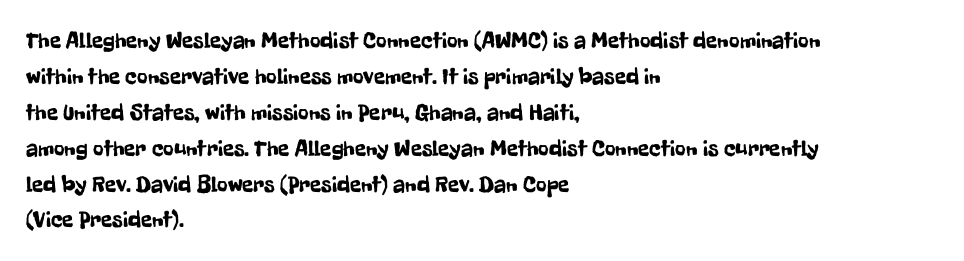
{"italic": "no", "underline": "no", "align": "left", "line_spacing": "normal", "line_spacing_ratio": 1.56, "letter_spacing": "normal", "letter_spacing_em": 0.0, "glyph_px": 23}
